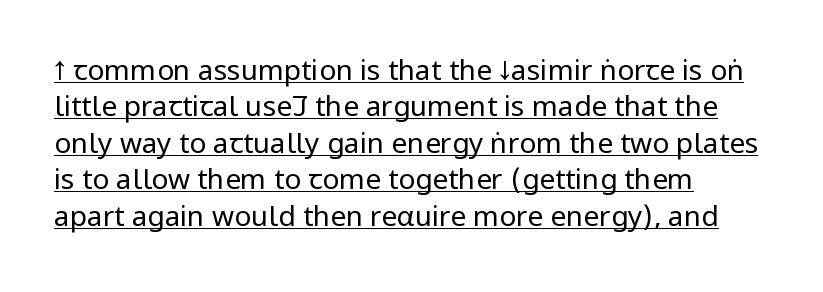
Standard letterfit; no display-style spreading of the glyphs. Stems and bowls with no extra thickness — not bold. Left-aligned paragraph, ragged on the right. Note: no serifs on the glyphs. The string is rendered with underlining switched on. Does the lettering tilt? It doesn't — this is upright.
